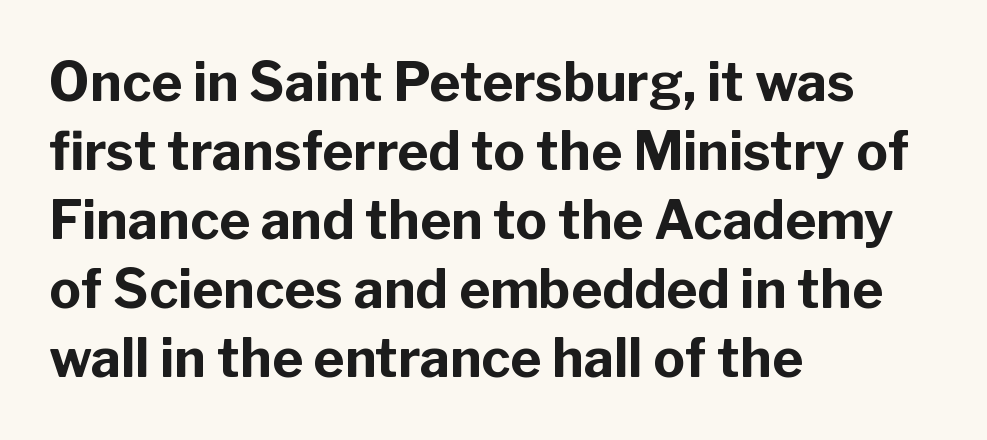
{"serif": "no", "italic": "no", "bold": "yes", "weight": "bold", "width": "normal", "stroke_contrast": "low", "x_height": "medium", "monospaced": "no", "underline": "no", "align": "left", "line_spacing": "normal", "line_spacing_ratio": 1.3, "letter_spacing": "normal", "letter_spacing_em": 0.0, "glyph_px": 53}
